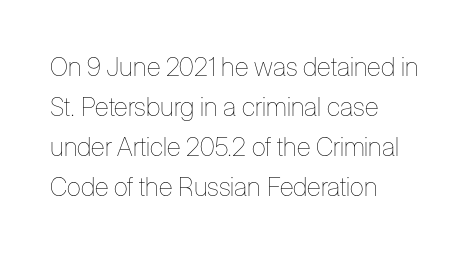
{"italic": "no", "bold": "no", "underline": "no", "align": "left", "line_spacing": "normal", "line_spacing_ratio": 1.54, "letter_spacing": "normal", "letter_spacing_em": 0.0, "glyph_px": 26}
